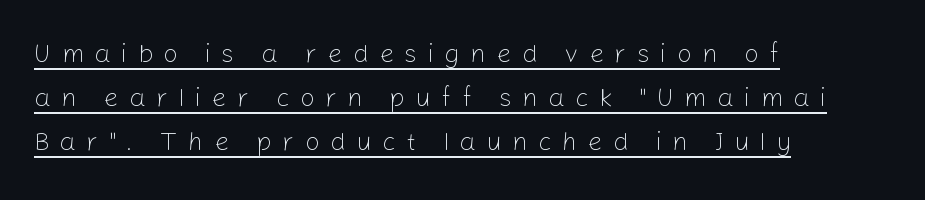
{"italic": "no", "bold": "no", "underline": "yes", "align": "left", "line_spacing": "normal", "line_spacing_ratio": 1.69, "letter_spacing": "wide", "letter_spacing_em": 0.4, "glyph_px": 26}
